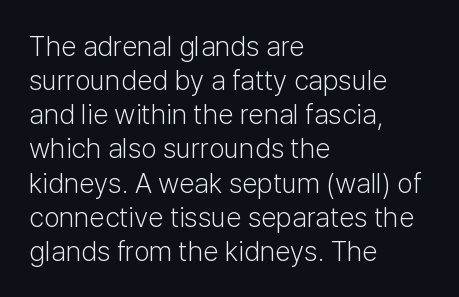
{"serif": "no", "italic": "no", "bold": "no", "weight": "light", "width": "normal", "stroke_contrast": "low", "x_height": "medium", "monospaced": "no", "underline": "no", "align": "left", "line_spacing_ratio": 1.22, "letter_spacing": "normal", "letter_spacing_em": 0.0, "glyph_px": 28}
